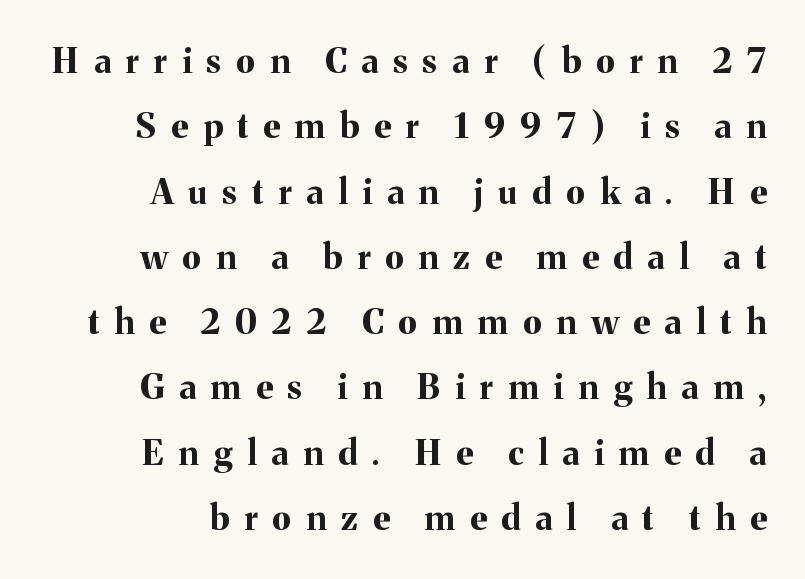
The image shows 34 px bold serif type, upright; set right-aligned, loose line spacing (1.92x), unusually wide letter spacing (+0.44 em), not underlined; medium stroke contrast and a medium x-height.
